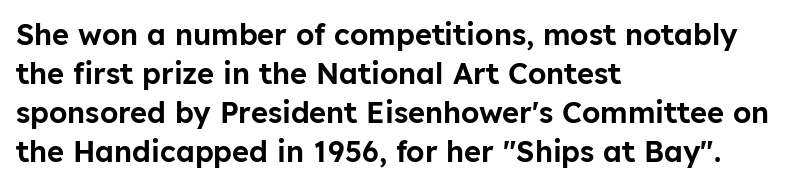
Q: Is the text italic (slanted)? A: No, it is upright.
Q: Is the typeface a serif or a sans-serif typeface? A: Sans-serif.
Q: Is the text underlined? A: No.
Q: How is the paragraph aligned? A: Left-aligned.
Q: Is the spacing between letters normal or unusually wide? A: Normal.
Q: Is the spacing between lines tight, normal or loose? A: Normal.
Q: Width (condensed, normal, or wide)? A: Normal.
Q: Stroke contrast? A: Low.
Q: x-height? A: Medium.
Q: Monospaced? A: No.
